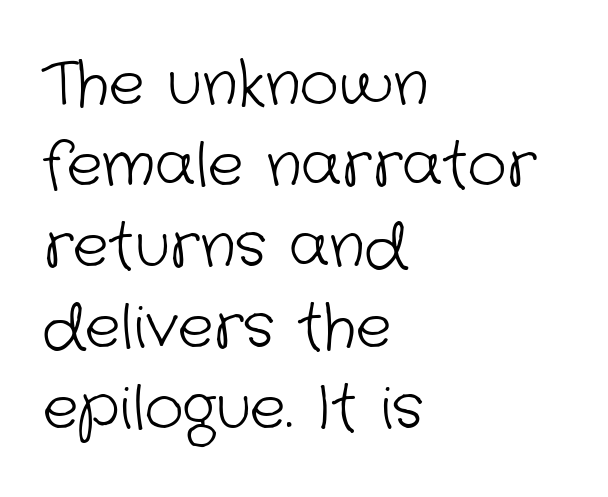
The image shows 60 px light sans-serif type; set left-aligned, normal line spacing (1.35x), normal letter spacing, not underlined; low stroke contrast and a medium x-height.
